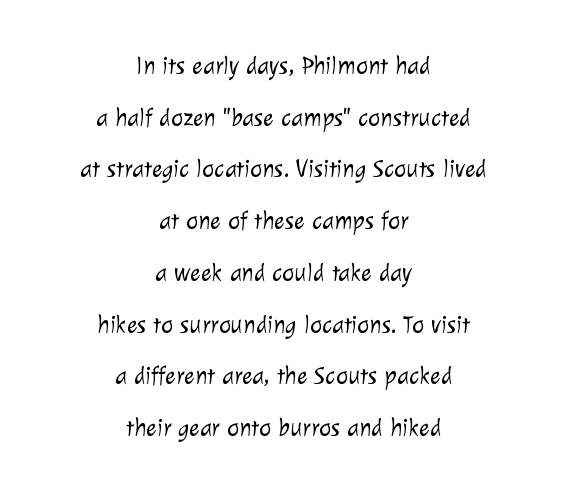
The image shows 25 px text type; set centered, loose line spacing (2.07x), normal letter spacing, not underlined.
